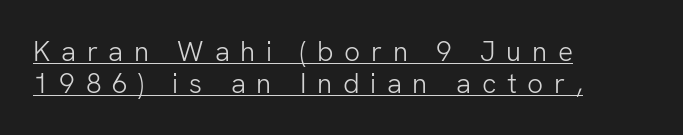
Q: Is the text bold? A: No.
Q: Is the text italic (slanted)? A: No, it is upright.
Q: Is the typeface a serif or a sans-serif typeface? A: Sans-serif.
Q: Is the text underlined? A: Yes.
Q: How is the paragraph aligned? A: Left-aligned.
Q: Is the spacing between letters normal or unusually wide? A: Unusually wide.
Q: Is the spacing between lines tight, normal or loose? A: Tight.
Q: Width (condensed, normal, or wide)? A: Normal.
Q: Stroke contrast? A: Low.
Q: x-height? A: Medium.
Q: Monospaced? A: No.
